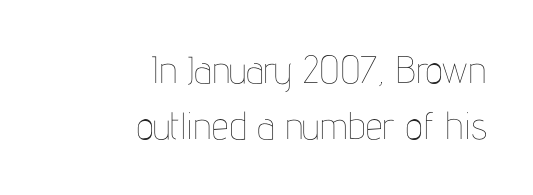
Every row of glyphs terminates at an identical x-position on the right. Whoever set this chose a conventional vertical rhythm. Quick note: underline off. Nope, not italic — everything's standing straight. Each stroke keeps to a modest, everyday thickness or less.
